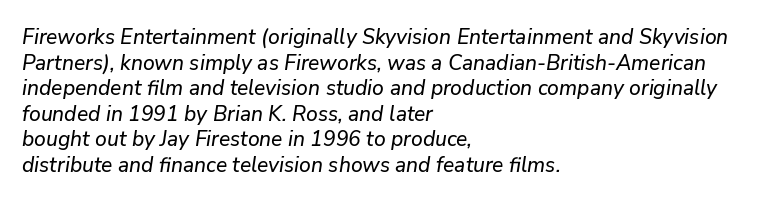
Compared with typical body copy, the letter spacing here is the same. Unmarked baselines from the first word to the last. Tall strokes in this sample are angled rather than plumb. The typesetter chose a ragged-right arrangement here.
